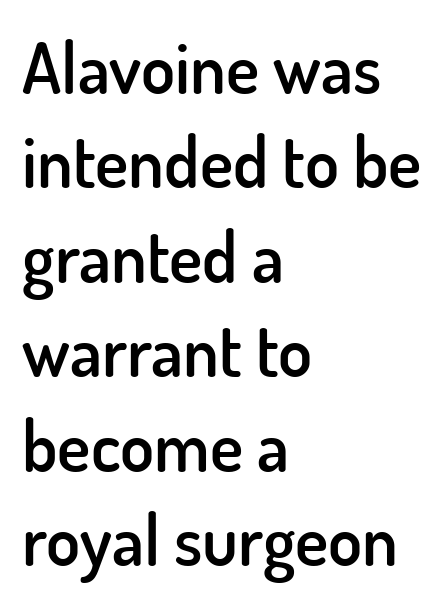
The passage shown stacks its lines at a standard gap. A student would call this left alignment; a typographer would say flush left, rag right. Font category for this specimen: sans-serif. The passage shown has conventional tracking throughout.
